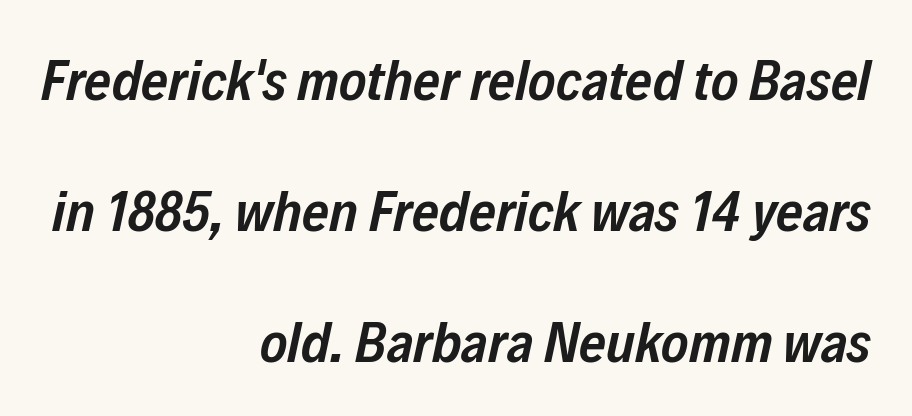
Bare-footed words on every line. Typesetter's note: demi weight, one step under bold. The designer dialed line spacing up above the default. Reading down the block, your eye finds every line finishing at a fixed right position. A typesetter would mark this as italic. Is this a fixed-width face? No — the glyphs have proportional, varying widths.
